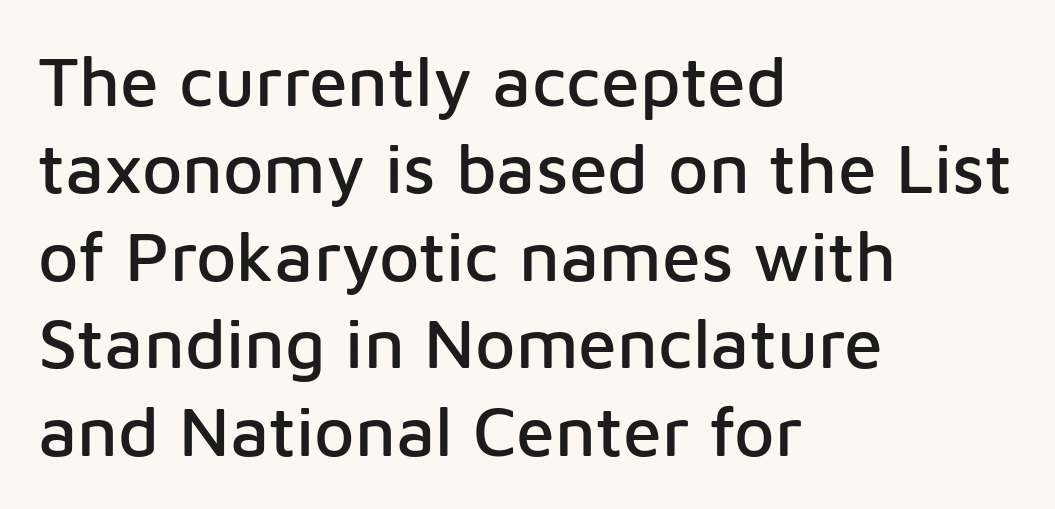
{"serif": "no", "italic": "no", "width": "normal", "stroke_contrast": "low", "x_height": "medium", "monospaced": "no", "underline": "no", "align": "left", "line_spacing": "normal", "line_spacing_ratio": 1.25, "letter_spacing": "normal", "letter_spacing_em": 0.0, "glyph_px": 70}
